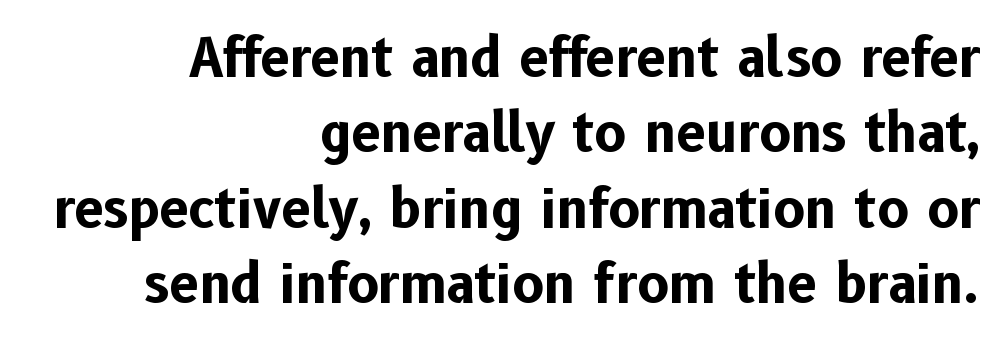
The image shows 53 px bold sans-serif type, upright; set right-aligned, normal line spacing (1.42x), normal letter spacing, not underlined; low stroke contrast and a medium x-height.
